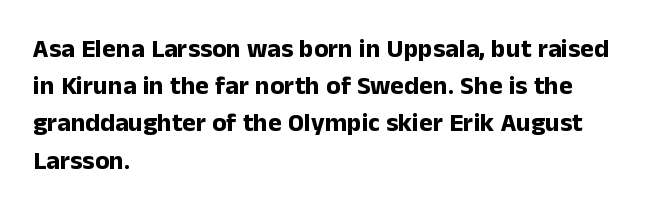
The image shows 26 px bold type, upright; set left-aligned, normal line spacing (1.43x), normal letter spacing, not underlined.
